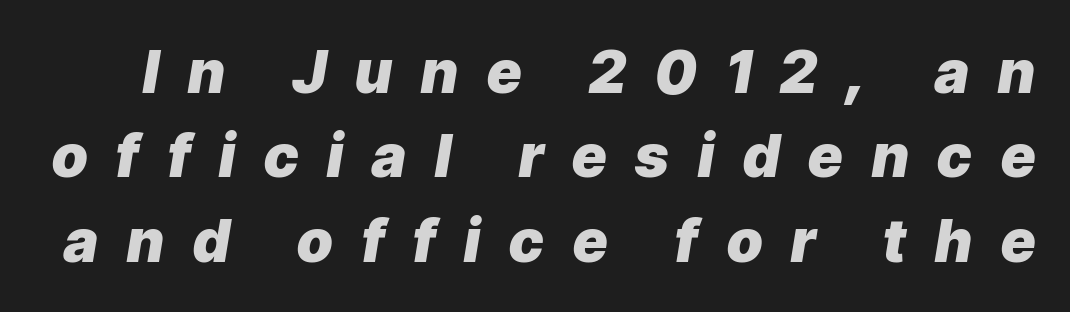
{"italic": "yes", "lean": "right", "slant_degrees": 9, "bold": "yes", "weight": "heavy", "width": "normal", "stroke_contrast": "low", "x_height": "medium", "monospaced": "no", "underline": "no", "line_spacing": "normal", "line_spacing_ratio": 1.43, "letter_spacing": "wide", "letter_spacing_em": 0.49, "glyph_px": 59}
